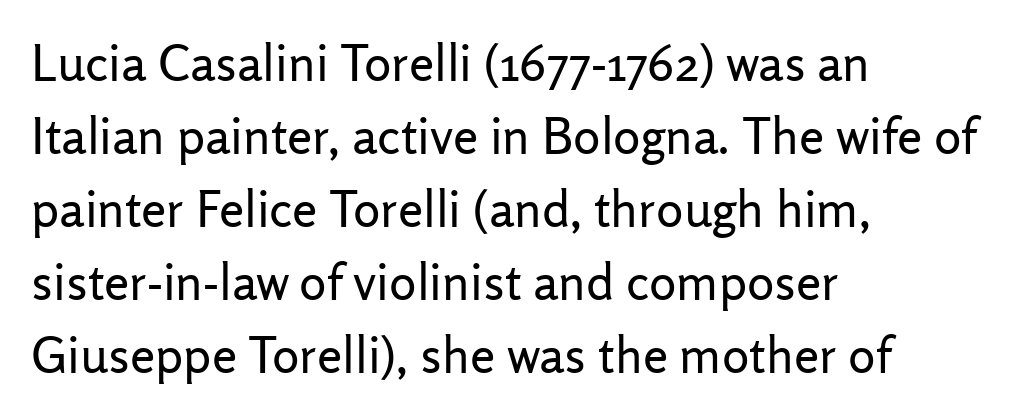
{"serif": "no", "italic": "no", "bold": "no", "weight": "regular", "width": "normal", "stroke_contrast": "low", "x_height": "medium", "monospaced": "no", "underline": "no", "align": "left", "line_spacing": "normal", "line_spacing_ratio": 1.43, "letter_spacing": "normal", "letter_spacing_em": 0.0, "glyph_px": 51}
